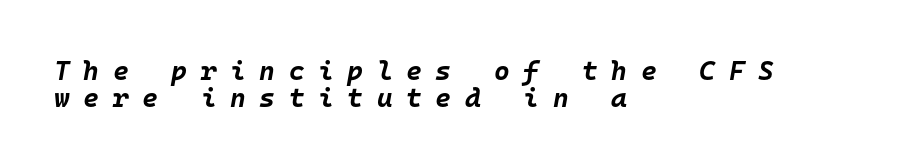
The image shows 27 px bold type, italic (leaning right); set left-aligned, tight line spacing (1.0x), unusually wide letter spacing (+0.5 em), not underlined.
